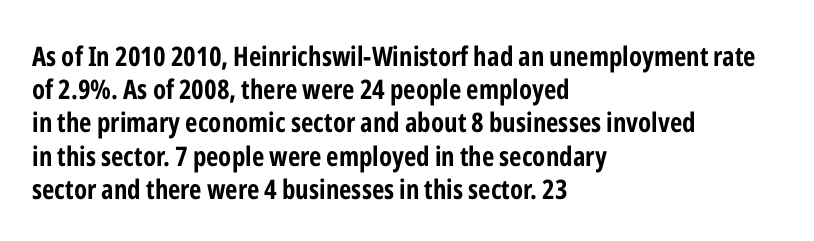
{"italic": "no", "bold": "yes", "underline": "no", "align": "left", "line_spacing_ratio": 1.23, "letter_spacing": "normal", "letter_spacing_em": 0.0, "glyph_px": 27}
